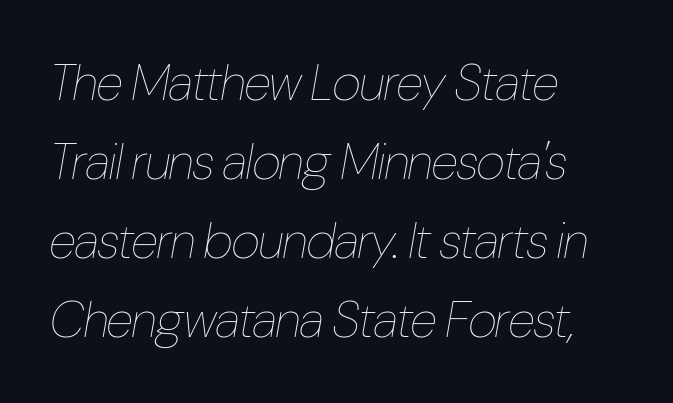
Q: Is the text bold? A: No.
Q: Is the text italic (slanted)? A: Yes, it leans right by about 10 degrees.
Q: Is the text underlined? A: No.
Q: How is the paragraph aligned? A: Left-aligned.
Q: Is the spacing between letters normal or unusually wide? A: Normal.
Q: Is the spacing between lines tight, normal or loose? A: Normal.
Q: Width (condensed, normal, or wide)? A: Condensed.
Q: Stroke contrast? A: Low.
Q: x-height? A: Medium.
Q: Monospaced? A: No.
